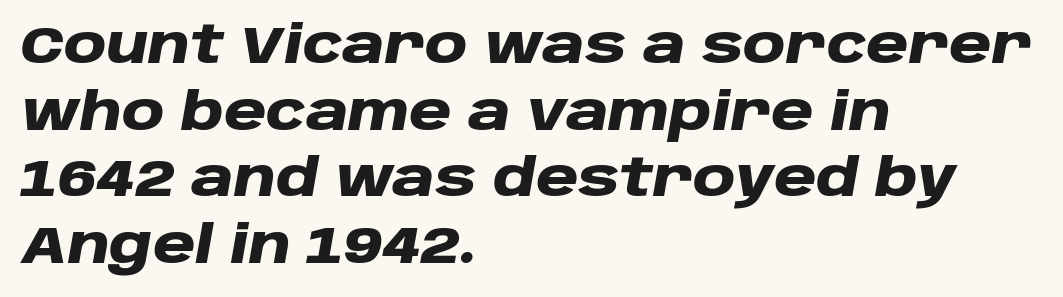
Q: Is the text bold? A: Yes.
Q: Is the text italic (slanted)? A: Yes, it leans right by about 10 degrees.
Q: Is the text underlined? A: No.
Q: How is the paragraph aligned? A: Left-aligned.
Q: Is the spacing between letters normal or unusually wide? A: Normal.
Q: Is the spacing between lines tight, normal or loose? A: Normal.
Q: Width (condensed, normal, or wide)? A: Wide.
Q: Stroke contrast? A: Low.
Q: x-height? A: Large.
Q: Monospaced? A: No.
